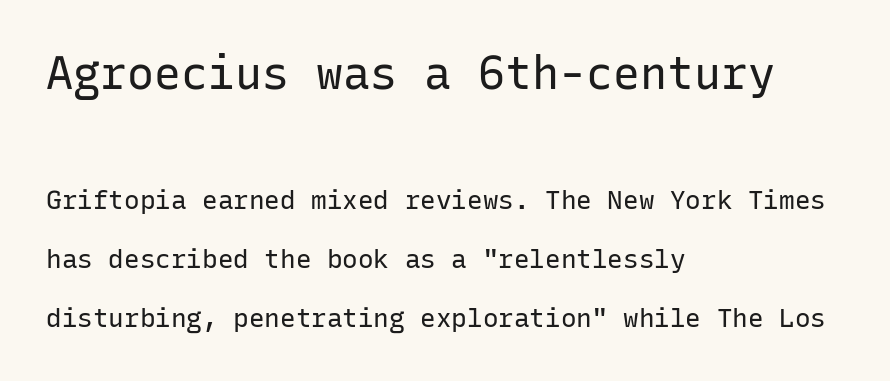
Q: Is the text bold? A: No.
Q: Is the text italic (slanted)? A: No, it is upright.
Q: Is the typeface a serif or a sans-serif typeface? A: Sans-serif.
Q: Is the text underlined? A: No.
Q: How is the paragraph aligned? A: Left-aligned.
Q: Is the spacing between letters normal or unusually wide? A: Normal.
Q: Is the spacing between lines tight, normal or loose? A: Loose.
Q: Which block of text is set in a larger size, the first (top) or the second (bottom)? A: The first (top) one.
Q: Width (condensed, normal, or wide)? A: Normal.
Q: Stroke contrast? A: Low.
Q: x-height? A: Medium.
Q: Monospaced? A: Yes.
